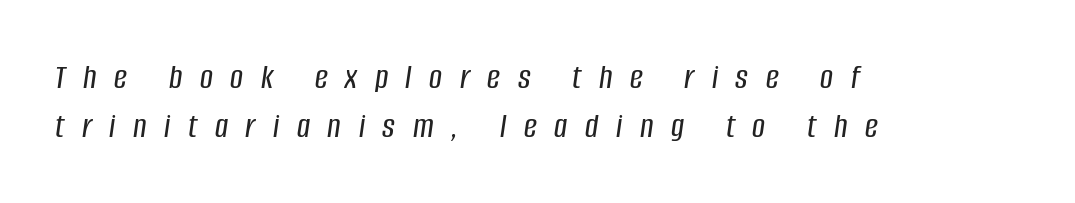
{"italic": "yes", "lean": "right", "slant_degrees": 8, "width": "condensed", "stroke_contrast": "low", "x_height": "large", "monospaced": "no", "underline": "no", "align": "left", "line_spacing": "normal", "line_spacing_ratio": 1.35, "letter_spacing": "wide", "letter_spacing_em": 0.49, "glyph_px": 36}
